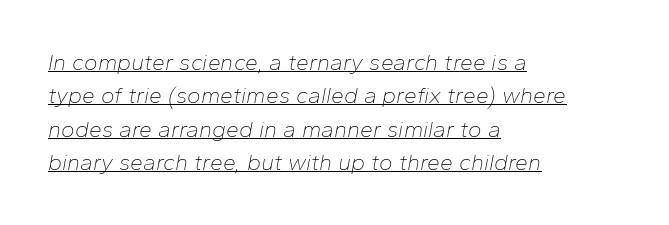
Is the type heavy? It reads as light-to-regular instead. The whole block is typeset with a tilt. Visually the block forms a straight wall on the left and a jagged coastline on the right. Glyph-to-glyph distance matches everyday printed text. Like a heading marked for emphasis, these lines bear an underscore.
